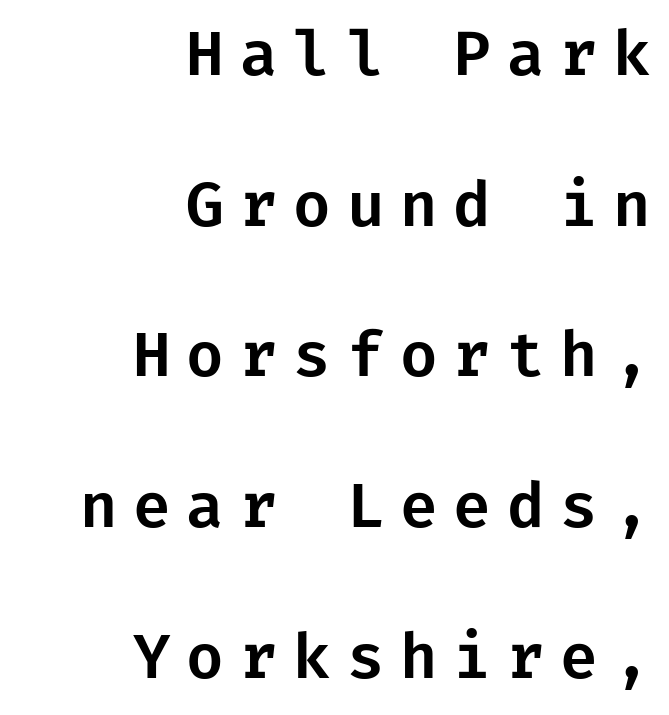
{"serif": "no", "italic": "no", "width": "normal", "stroke_contrast": "low", "x_height": "medium", "underline": "no", "align": "right", "line_spacing": "loose", "line_spacing_ratio": 2.47, "letter_spacing": "wide", "letter_spacing_em": 0.26, "glyph_px": 61}
